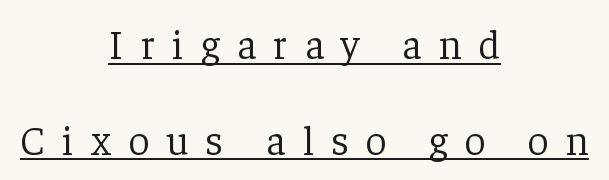
{"serif": "yes", "italic": "no", "bold": "no", "weight": "light", "width": "normal", "stroke_contrast": "low", "x_height": "medium", "monospaced": "no", "underline": "yes", "align": "center", "line_spacing": "loose", "line_spacing_ratio": 2.33, "letter_spacing": "wide", "letter_spacing_em": 0.42, "glyph_px": 41}
